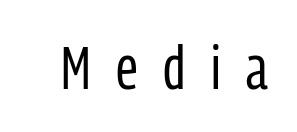
The image shows 61 px regular-weight, condensed sans-serif type, upright; set unusually wide letter spacing (+0.42 em), not underlined; low stroke contrast and a medium x-height.
